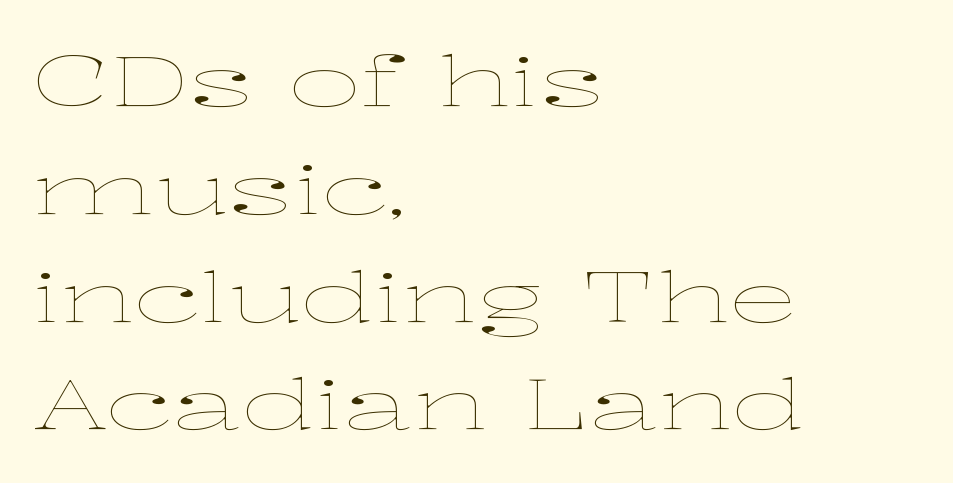
The letters advance in unequal steps, a hallmark of proportional type. The glyphs are unaccompanied by any horizontal stroke below them. The block of text has a typical density, with ordinary space between rows. Is the letter spacing exaggerated? No — it looks like the ordinary default. A roman cut, with each character standing at attention.
